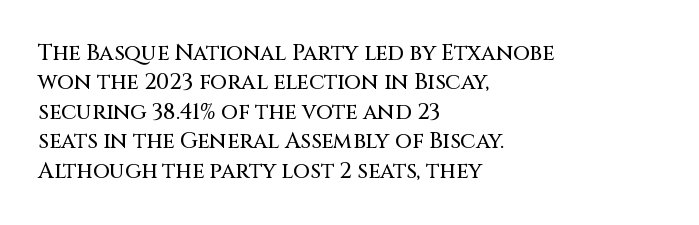
{"italic": "no", "underline": "no", "align": "left", "line_spacing": "normal", "line_spacing_ratio": 1.34, "letter_spacing": "normal", "letter_spacing_em": 0.0, "glyph_px": 22}
